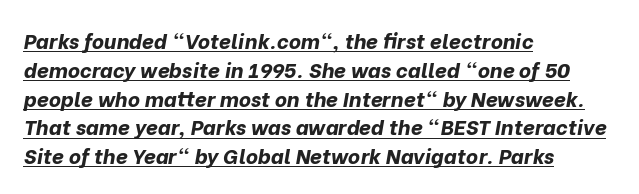
{"italic": "yes", "lean": "right", "slant_degrees": 10, "bold": "yes", "underline": "yes", "align": "left", "line_spacing": "normal", "line_spacing_ratio": 1.37, "letter_spacing": "normal", "letter_spacing_em": 0.0, "glyph_px": 21}
